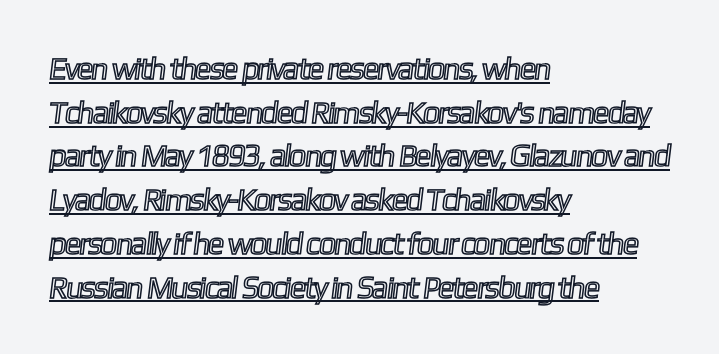
Regular leading. In designer terms, the underline attribute is active on this setting. A typesetter would call this proportional, since set widths differ per character. This rendering leaves character spacing at its baseline value. Where is the straight margin? On the left.
